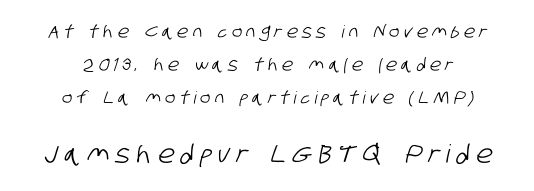
Reading down the block, each line starts at a different indent, mirrored at its end. The passage shown has open, widely tracked lettering throughout. Two sizes are in play, and the larger belongs to the second block. Descenders are the only things crossing below the line. Widely set lines give the paragraph a tall, airy silhouette.
